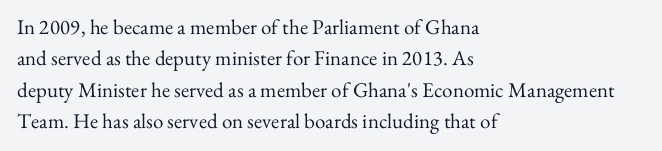
Q: Is the text bold? A: No.
Q: Is the text italic (slanted)? A: No, it is upright.
Q: Is the text underlined? A: No.
Q: How is the paragraph aligned? A: Left-aligned.
Q: Is the spacing between letters normal or unusually wide? A: Normal.
Q: Is the spacing between lines tight, normal or loose? A: Normal.
